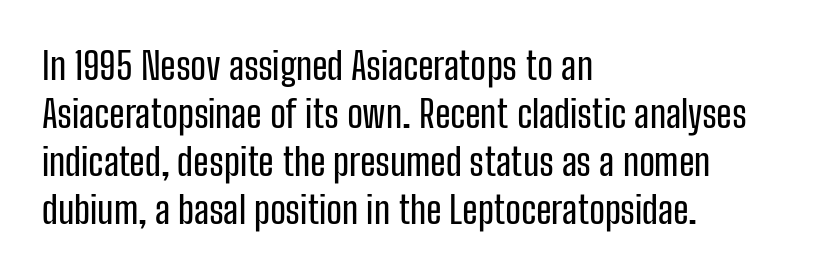
Quick note: interline space is typical. Does the copy run flush right? No — it runs flush left. Is this a fixed-width face? No — the glyphs have proportional, varying widths. Look at the tracking — it's just the regular setting, nothing added. Classification — sans serif. Plain, unruled lines of type.
